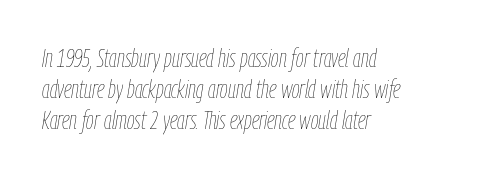
{"italic": "yes", "lean": "right", "slant_degrees": 9, "bold": "no", "underline": "no", "align": "left", "line_spacing_ratio": 1.24, "letter_spacing": "normal", "letter_spacing_em": 0.0, "glyph_px": 25}
